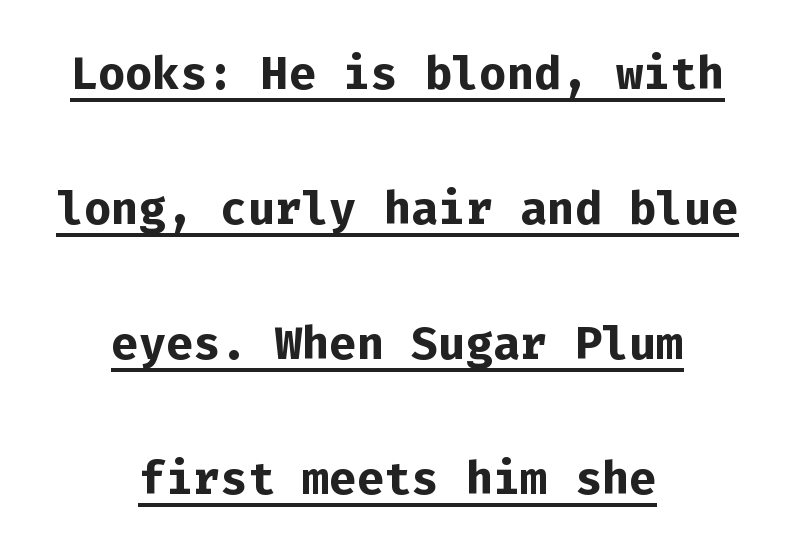
The image shows 64 px semibold sans-serif type, upright, monospaced; set centered, loose line spacing (2.11x), normal letter spacing, underlined; low stroke contrast and a medium x-height.
